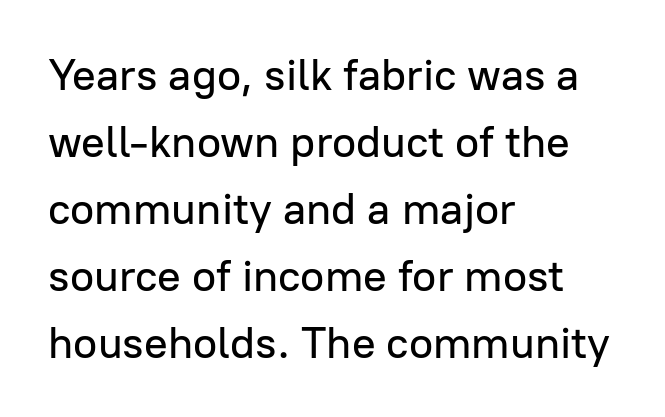
{"serif": "no", "italic": "no", "width": "normal", "stroke_contrast": "low", "x_height": "medium", "monospaced": "no", "underline": "no", "align": "left", "line_spacing": "normal", "line_spacing_ratio": 1.52, "letter_spacing": "normal", "letter_spacing_em": 0.0, "glyph_px": 44}
